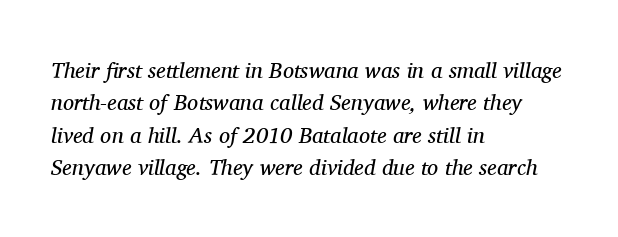
{"italic": "yes", "lean": "right", "slant_degrees": 11, "bold": "no", "underline": "no", "align": "left", "line_spacing": "normal", "line_spacing_ratio": 1.47, "letter_spacing": "normal", "letter_spacing_em": 0.0, "glyph_px": 22}
